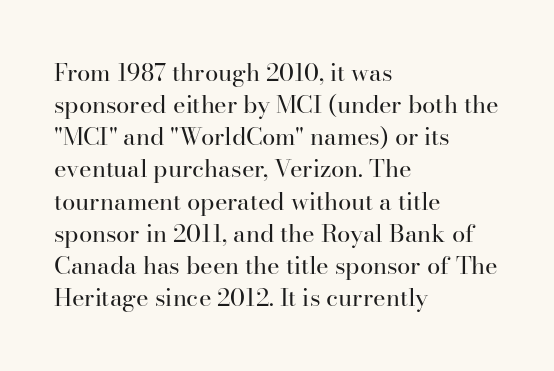
{"italic": "no", "bold": "no", "underline": "no", "align": "left", "line_spacing": "normal", "line_spacing_ratio": 1.34, "letter_spacing": "normal", "letter_spacing_em": 0.0, "glyph_px": 24}
